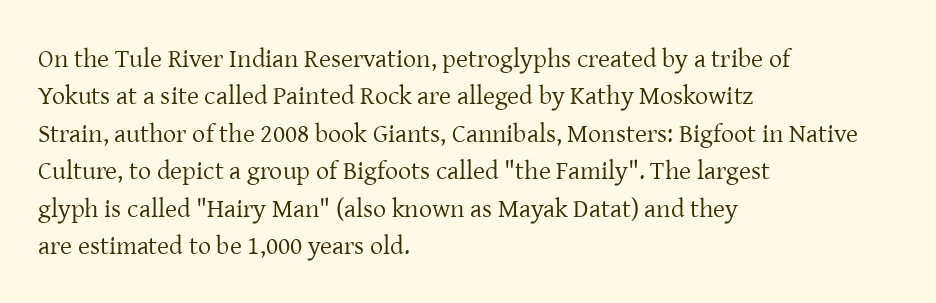
The image shows 26 px text type, upright; set left-aligned, normal line spacing (1.44x), normal letter spacing, not underlined.
